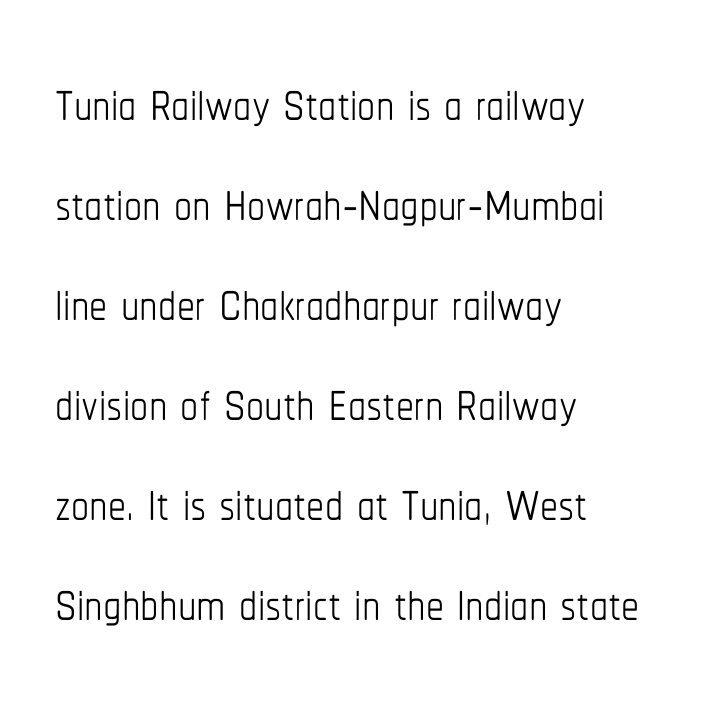
Observe the ordinary spacing: letters are neighbours, not strangers. These lines are rendered in a variable-pitch font. The letters stand upright; this is a roman face. One glance says typical: line gaps are just what's usual. The font is comparable to plain body text, perhaps lighter.
